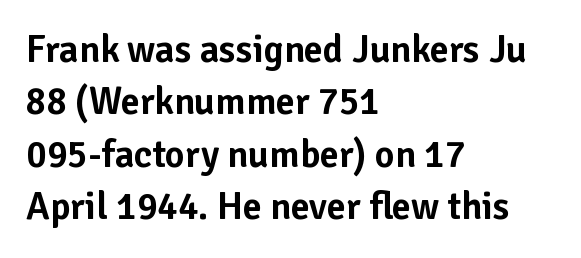
{"serif": "no", "italic": "no", "width": "normal", "stroke_contrast": "low", "x_height": "medium", "monospaced": "no", "underline": "no", "align": "left", "line_spacing": "normal", "line_spacing_ratio": 1.38, "letter_spacing": "normal", "letter_spacing_em": 0.0, "glyph_px": 38}
